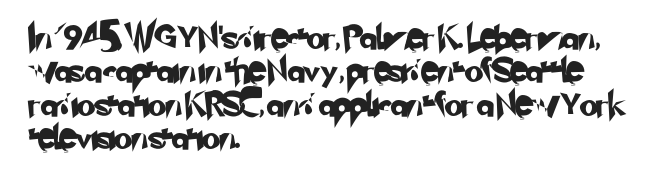
The image shows 24 px text type; set left-aligned, normal line spacing (1.39x), normal letter spacing, not underlined.
